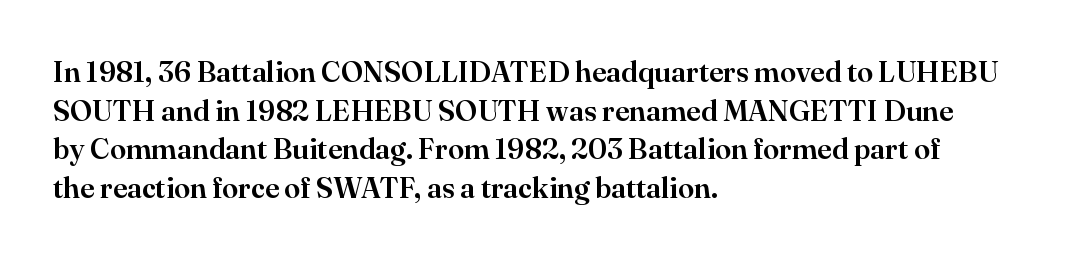
The image shows 29 px serif type, upright; set left-aligned, normal line spacing (1.33x), normal letter spacing, not underlined; high stroke contrast and a small x-height.
